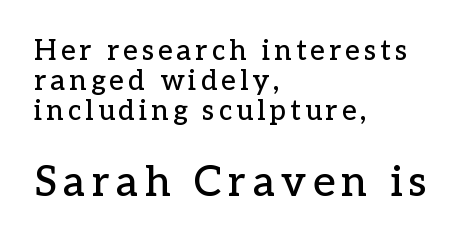
{"serif": "yes", "italic": "no", "width": "normal", "stroke_contrast": "low", "x_height": "medium", "monospaced": "no", "underline": "no", "align": "left", "line_spacing": "tight", "line_spacing_ratio": 1.07, "larger_block": "second", "size_ratio": 1.5, "glyph_px": 42}
